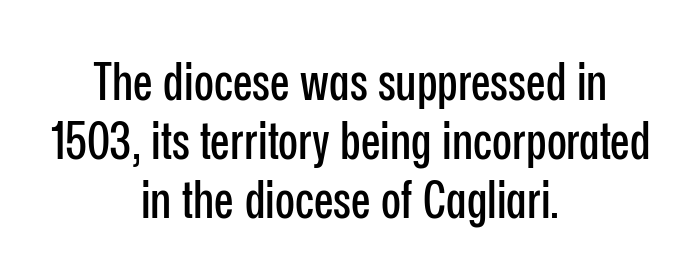
The image shows 52 px condensed sans-serif type, upright; set centered, tight line spacing (1.13x), normal letter spacing, not underlined; low stroke contrast and a medium x-height.
